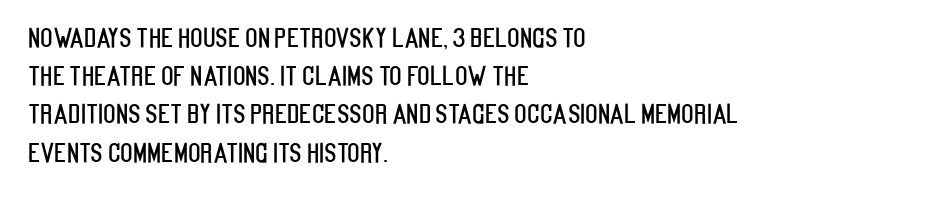
Glance below the letters and you will spot only blank space. Interline gaps are of average width in this sample. The type sits square on the baseline with zero lean. The text block is weighted toward the left margin, trailing off unevenly rightward. These lines keep a tight, regular rhythm from letter to letter.
